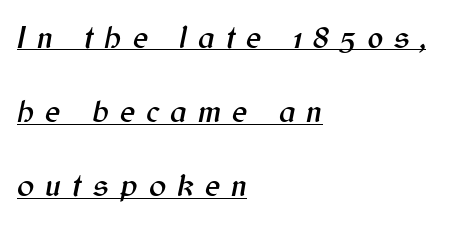
{"italic": "yes", "lean": "right", "slant_degrees": 12, "width": "normal", "stroke_contrast": "medium", "x_height": "medium", "monospaced": "no", "underline": "yes", "align": "left", "line_spacing": "loose", "line_spacing_ratio": 2.32, "letter_spacing": "wide", "letter_spacing_em": 0.35, "glyph_px": 32}
